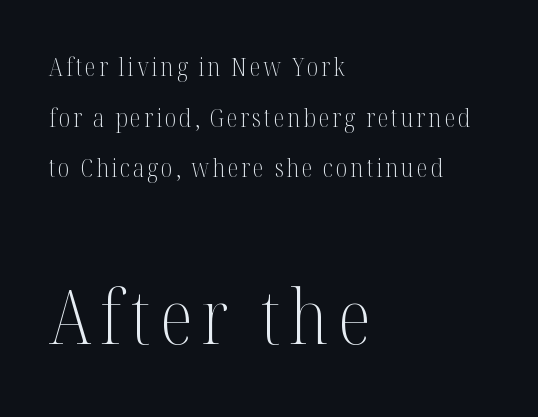
{"serif": "yes", "italic": "no", "bold": "no", "weight": "light", "width": "condensed", "stroke_contrast": "medium", "x_height": "medium", "monospaced": "no", "underline": "no", "align": "left", "line_spacing": "loose", "line_spacing_ratio": 2.03, "larger_block": "second", "size_ratio": 3.04, "glyph_px": 76}
